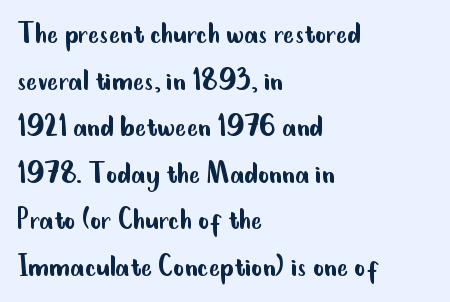
Q: Is the text bold? A: No.
Q: Is the text italic (slanted)? A: No, it is upright.
Q: Is the typeface a serif or a sans-serif typeface? A: Sans-serif.
Q: Is the text underlined? A: No.
Q: How is the paragraph aligned? A: Left-aligned.
Q: Is the spacing between letters normal or unusually wide? A: Normal.
Q: Is the spacing between lines tight, normal or loose? A: Normal.
Q: Width (condensed, normal, or wide)? A: Condensed.
Q: Stroke contrast? A: Low.
Q: x-height? A: Small.
Q: Monospaced? A: No.
